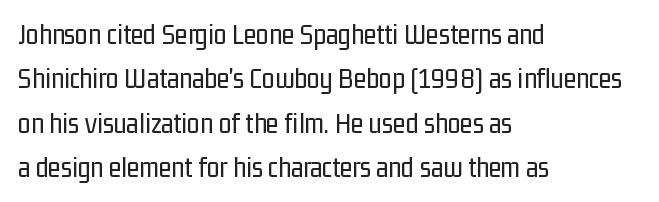
{"serif": "no", "italic": "no", "bold": "no", "weight": "regular", "width": "condensed", "stroke_contrast": "low", "x_height": "medium", "monospaced": "no", "underline": "no", "align": "left", "line_spacing": "normal", "line_spacing_ratio": 1.53, "letter_spacing": "normal", "letter_spacing_em": 0.0, "glyph_px": 29}
